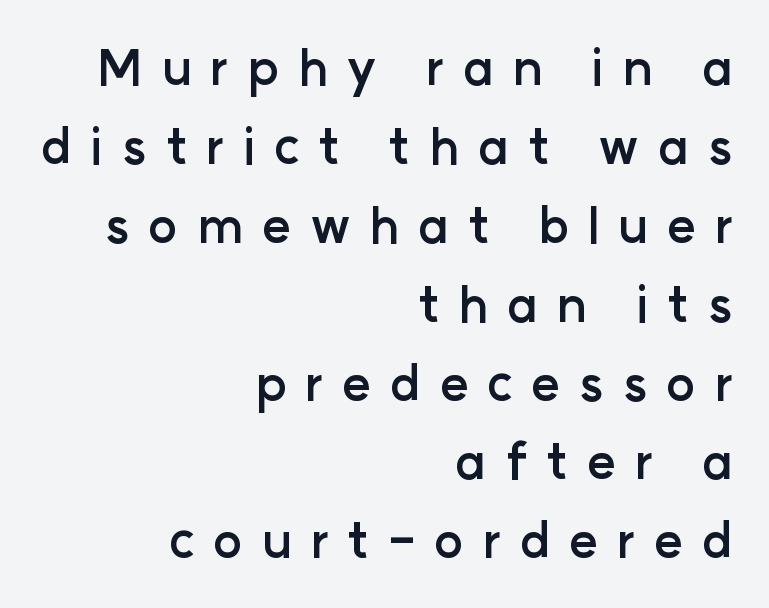
Look at the tracking — it's clearly loosened, letters drifting apart. Here the designer chose a conventional face with non-uniform glyph widths. The type family on display is of the sans-serif kind. These lines sit exactly where default settings would place them. Look at the stroke-to-counter ratio: heavy, a bold. Italic: no, the glyphs are upright roman.
